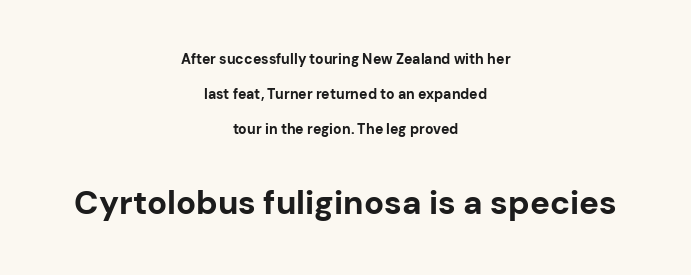
Q: Is the text bold? A: Yes.
Q: Is the text italic (slanted)? A: No, it is upright.
Q: Is the typeface a serif or a sans-serif typeface? A: Sans-serif.
Q: Is the text underlined? A: No.
Q: How is the paragraph aligned? A: Centered.
Q: Is the spacing between letters normal or unusually wide? A: Normal.
Q: Is the spacing between lines tight, normal or loose? A: Loose.
Q: Which block of text is set in a larger size, the first (top) or the second (bottom)? A: The second (bottom) one.
Q: Width (condensed, normal, or wide)? A: Normal.
Q: Stroke contrast? A: Low.
Q: x-height? A: Medium.
Q: Monospaced? A: No.
